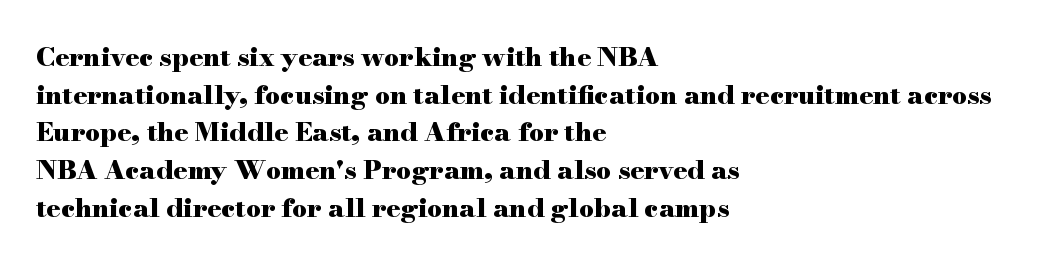
On the weight axis this lands at bold, roughly 700. Words float on clear page, feet unadorned. Interline gaps are of average width in this sample. The rendering keeps characters at their native spacing. In terms of posture, this sample is upright.
